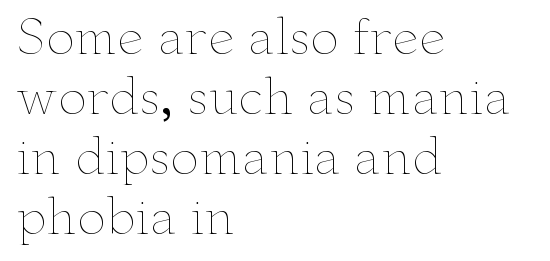
Q: Is the text bold? A: No.
Q: Is the text italic (slanted)? A: No, it is upright.
Q: Is the text underlined? A: No.
Q: How is the paragraph aligned? A: Left-aligned.
Q: Is the spacing between letters normal or unusually wide? A: Normal.
Q: Is the spacing between lines tight, normal or loose? A: Normal.
Q: Width (condensed, normal, or wide)? A: Wide.
Q: Stroke contrast? A: Low.
Q: x-height? A: Small.
Q: Monospaced? A: No.
